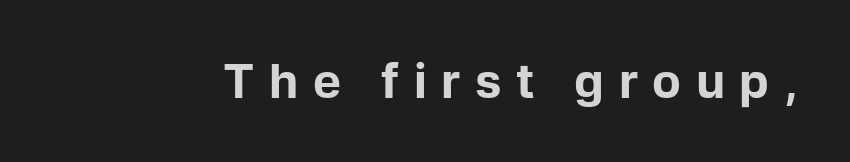
{"serif": "no", "italic": "no", "bold": "yes", "weight": "bold", "width": "normal", "stroke_contrast": "low", "x_height": "medium", "monospaced": "no", "underline": "no", "letter_spacing": "wide", "letter_spacing_em": 0.31, "glyph_px": 47}
